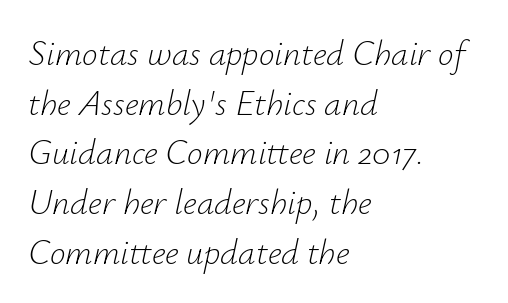
This rendering leaves character spacing at its baseline value. Has an underline been added? It has not. A student would call this left alignment; a typographer would say flush left, rag right. This sample uses an oblique cut, with every glyph tilted off the vertical. Think of a printed novel: that variable character pitch is what you see here. This reads as an unemphasized weight, regular at the heaviest.
